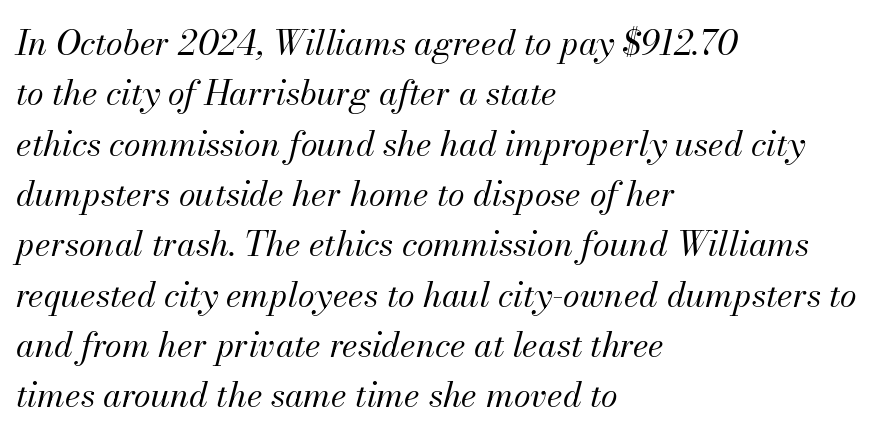
{"italic": "yes", "lean": "right", "slant_degrees": 13, "bold": "no", "weight": "regular", "width": "normal", "stroke_contrast": "medium", "x_height": "small", "monospaced": "no", "underline": "no", "align": "left", "line_spacing": "normal", "line_spacing_ratio": 1.48, "letter_spacing": "normal", "letter_spacing_em": 0.0, "glyph_px": 34}
